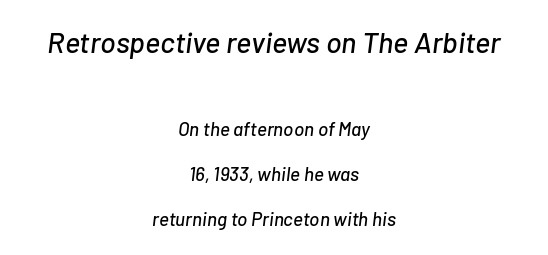
The image shows 29 px text type, italic (leaning right); set centered, loose line spacing (2.39x), normal letter spacing, not underlined; the first (top) block is 1.53x larger; low stroke contrast and a medium x-height.
